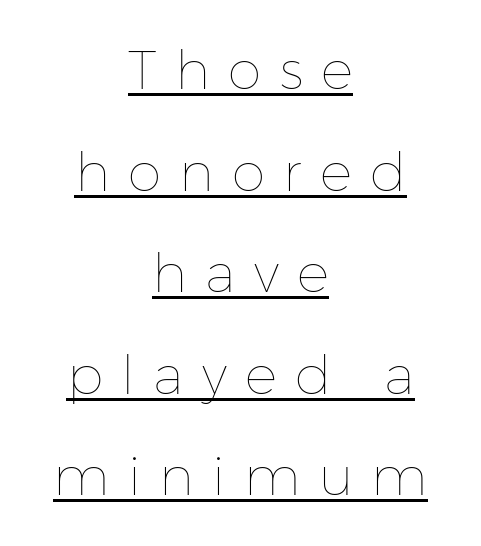
Q: Is the text bold? A: No.
Q: Is the text italic (slanted)? A: No, it is upright.
Q: Is the text underlined? A: Yes.
Q: How is the paragraph aligned? A: Centered.
Q: Is the spacing between letters normal or unusually wide? A: Unusually wide.
Q: Width (condensed, normal, or wide)? A: Normal.
Q: Stroke contrast? A: Low.
Q: x-height? A: Medium.
Q: Monospaced? A: No.
